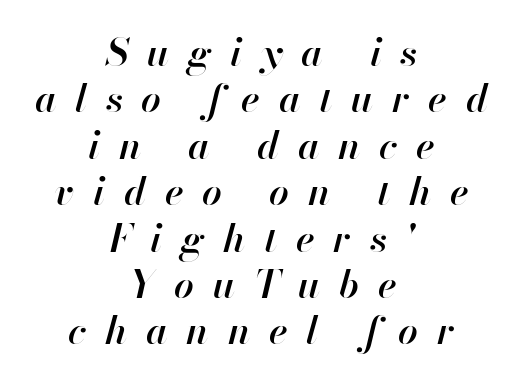
The image shows 39 px semibold type, italic (leaning right); set centered, line spacing 1.19x, unusually wide letter spacing (+0.48 em), not underlined; high stroke contrast and a small x-height.
